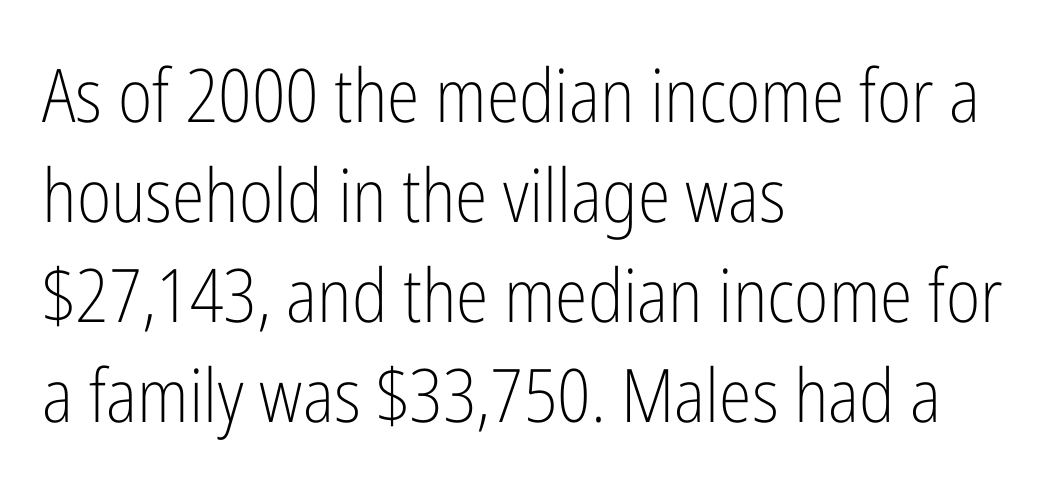
Nothing unusual about the tracking: characters are spaced as the font intends. Posture: upright roman. Baseline-to-baseline distance is the conventional proportion of letter height. Letterform terminals end flat and unadorned throughout the passage. Unmarked baselines from the first word to the last.
